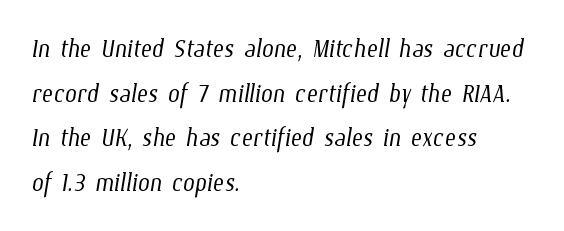
Q: Is the text bold? A: No.
Q: Is the text underlined? A: No.
Q: How is the paragraph aligned? A: Left-aligned.
Q: Is the spacing between letters normal or unusually wide? A: Normal.
Q: Is the spacing between lines tight, normal or loose? A: Normal.
Q: Width (condensed, normal, or wide)? A: Condensed.
Q: Stroke contrast? A: Low.
Q: x-height? A: Medium.
Q: Monospaced? A: No.
